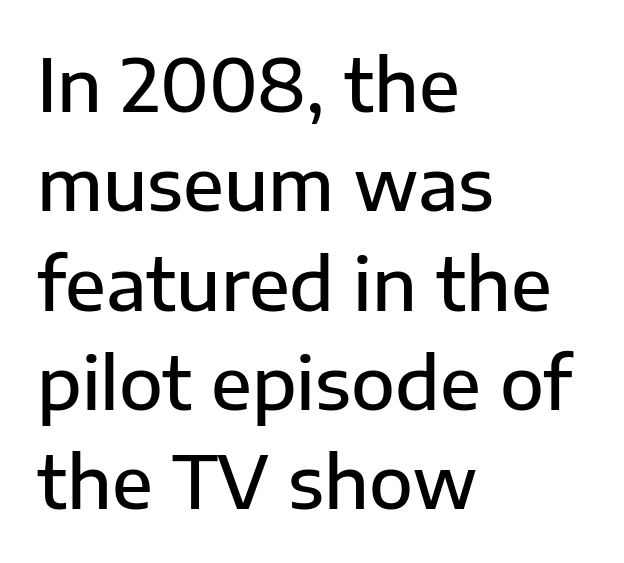
Q: Is the text bold? A: Semi-bold.
Q: Is the text italic (slanted)? A: No, it is upright.
Q: Is the typeface a serif or a sans-serif typeface? A: Sans-serif.
Q: Is the text underlined? A: No.
Q: How is the paragraph aligned? A: Left-aligned.
Q: Is the spacing between letters normal or unusually wide? A: Normal.
Q: Is the spacing between lines tight, normal or loose? A: Normal.
Q: Width (condensed, normal, or wide)? A: Normal.
Q: Stroke contrast? A: Low.
Q: x-height? A: Medium.
Q: Monospaced? A: No.
